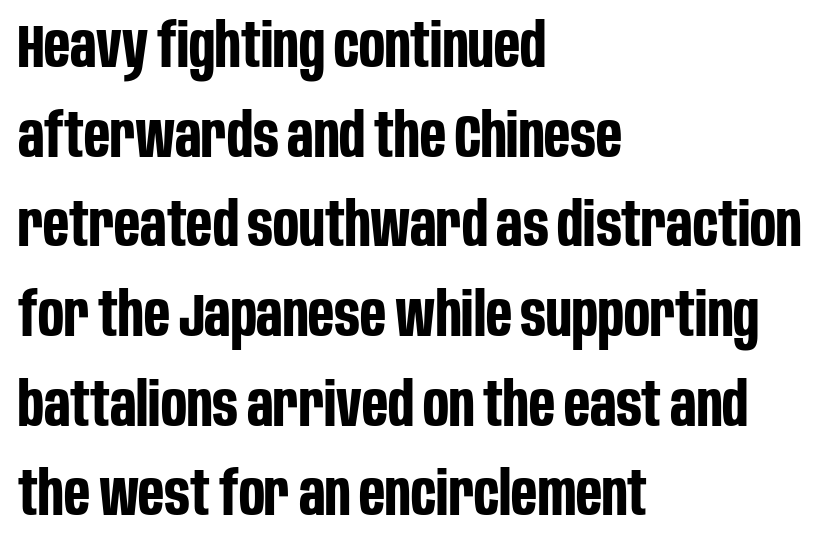
Nobody drew a line under any word here. The ragged edge is on the right, which tells us the setting is flush left. The characters display no serif detailing; their extremities are plain. The face used here is proportionally spaced, like ordinary book or web type.
